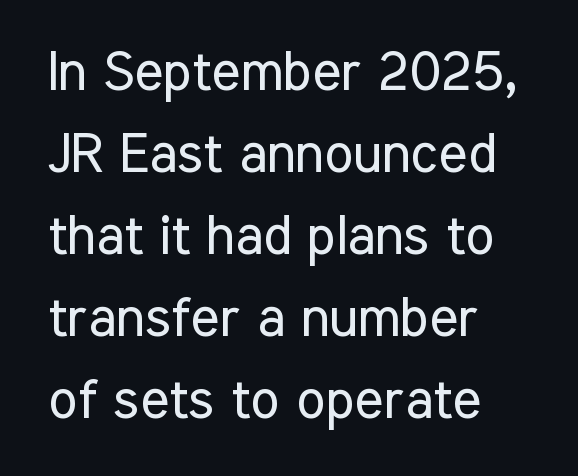
Quick note: underline off. A typesetter would call this proportional, since set widths differ per character. Each new line begins a customary step beneath the previous one. The typeface chosen for these lines omits serifs. Is this a heavy cut? Hardly; it is regular or lighter.
